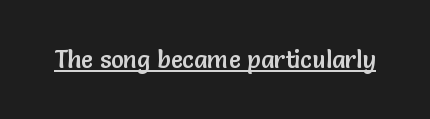
Q: Is the text italic (slanted)? A: No, it is upright.
Q: Is the text underlined? A: Yes.
Q: Is the spacing between letters normal or unusually wide? A: Normal.
